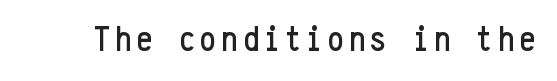
Words float on clear page, feet unadorned. Note the uniform advance width — an 'i' takes as much space as an 'm'. Check where the strokes stop: nothing finishes them off — pure sans. Tall strokes in this sample are plumb rather than angled.
